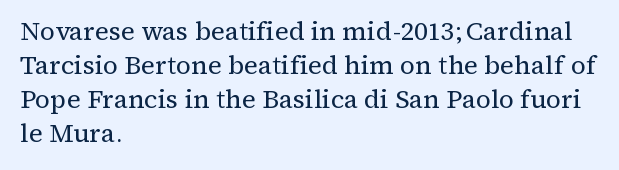
{"italic": "no", "bold": "no", "underline": "no", "align": "left", "line_spacing": "normal", "line_spacing_ratio": 1.31, "letter_spacing": "normal", "letter_spacing_em": 0.0, "glyph_px": 26}
